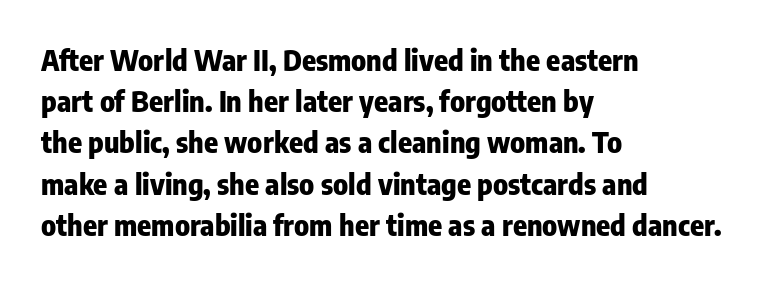
The image shows 29 px heavy, condensed sans-serif type, upright; set left-aligned, normal line spacing (1.42x), normal letter spacing, not underlined; low stroke contrast and a medium x-height.
